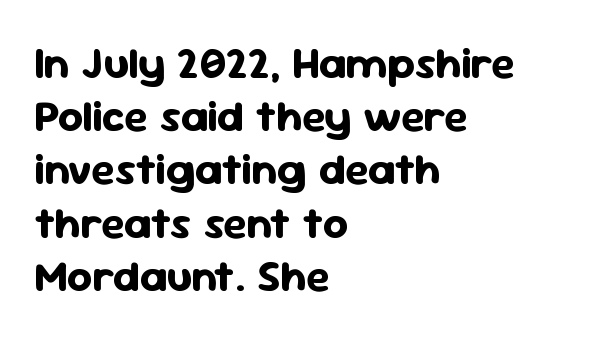
Q: Is the text bold? A: Yes.
Q: Is the text italic (slanted)? A: No, it is upright.
Q: Is the typeface a serif or a sans-serif typeface? A: Sans-serif.
Q: Is the text underlined? A: No.
Q: How is the paragraph aligned? A: Left-aligned.
Q: Is the spacing between letters normal or unusually wide? A: Normal.
Q: Width (condensed, normal, or wide)? A: Normal.
Q: Stroke contrast? A: Low.
Q: x-height? A: Medium.
Q: Monospaced? A: No.
